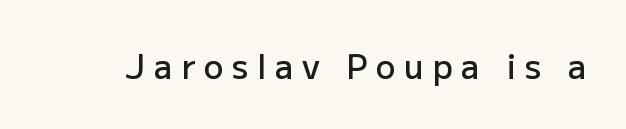
Regarding serifs, this sample does without them. Do the characters align in a grid? No, the font is proportional. A fair bit of extra ink — the face is semibold, not bold. The font's upright variant was chosen for this text. Glyph-to-glyph distance is far greater than everyday printed text.
